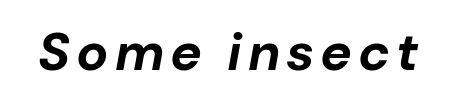
Q: Is the text bold? A: Yes.
Q: Is the text italic (slanted)? A: Yes, it leans right by about 10 degrees.
Q: Is the text underlined? A: No.
Q: Width (condensed, normal, or wide)? A: Normal.
Q: Stroke contrast? A: Low.
Q: x-height? A: Medium.
Q: Monospaced? A: No.
